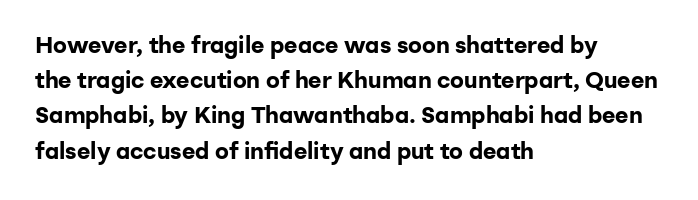
Each new line begins a customary step beneath the previous one. This rendering leaves character spacing at its baseline value. The lettering stays uniformly vertical, giving the passage a roman look. This rendering features lettering with no underline. A student would call this left alignment; a typographer would say flush left, rag right. Is the type bold? Yes — the strokes are clearly thick and heavy.
